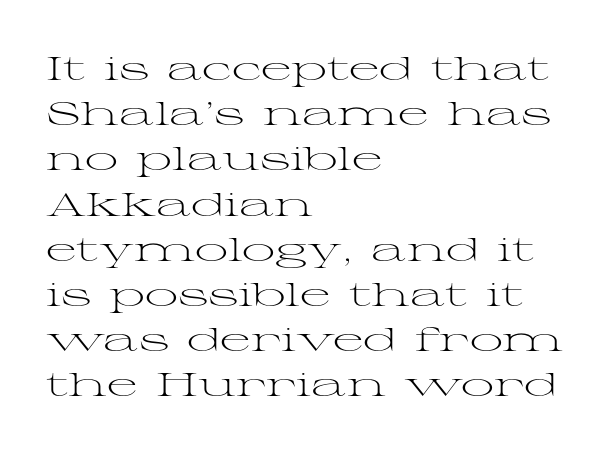
The image shows 33 px light, wide serif type, upright; set left-aligned, normal line spacing (1.37x), normal letter spacing, not underlined; medium stroke contrast and a medium x-height.
